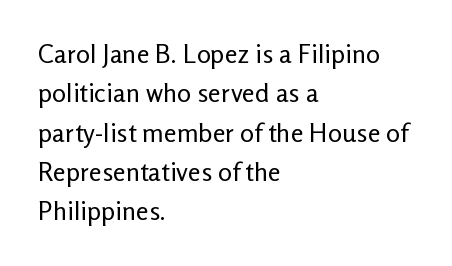
{"italic": "no", "bold": "no", "underline": "no", "align": "left", "line_spacing": "normal", "line_spacing_ratio": 1.51, "letter_spacing": "normal", "letter_spacing_em": 0.0, "glyph_px": 26}
